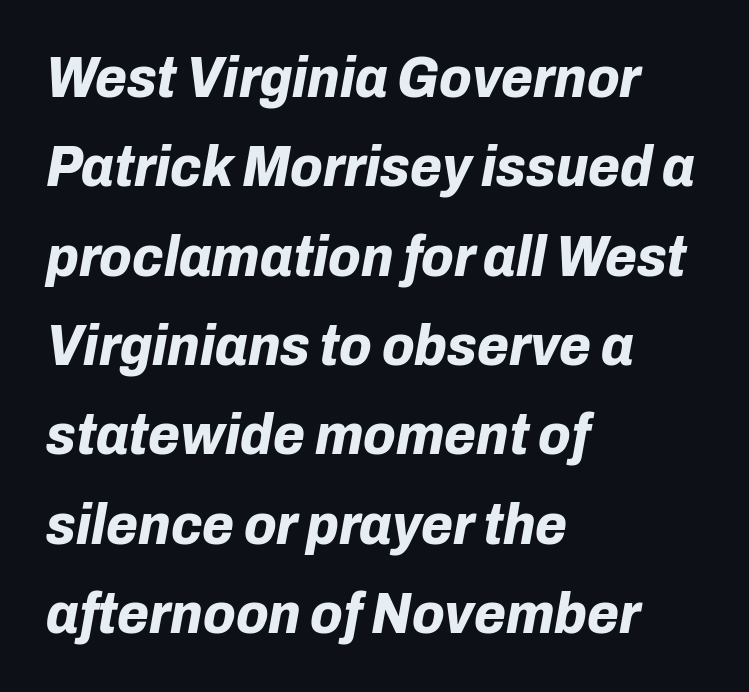
Q: Is the text bold? A: Yes.
Q: Is the text italic (slanted)? A: Yes, it leans right by about 10 degrees.
Q: Is the text underlined? A: No.
Q: How is the paragraph aligned? A: Left-aligned.
Q: Is the spacing between letters normal or unusually wide? A: Normal.
Q: Is the spacing between lines tight, normal or loose? A: Normal.
Q: Width (condensed, normal, or wide)? A: Normal.
Q: Stroke contrast? A: Low.
Q: x-height? A: Medium.
Q: Monospaced? A: No.
